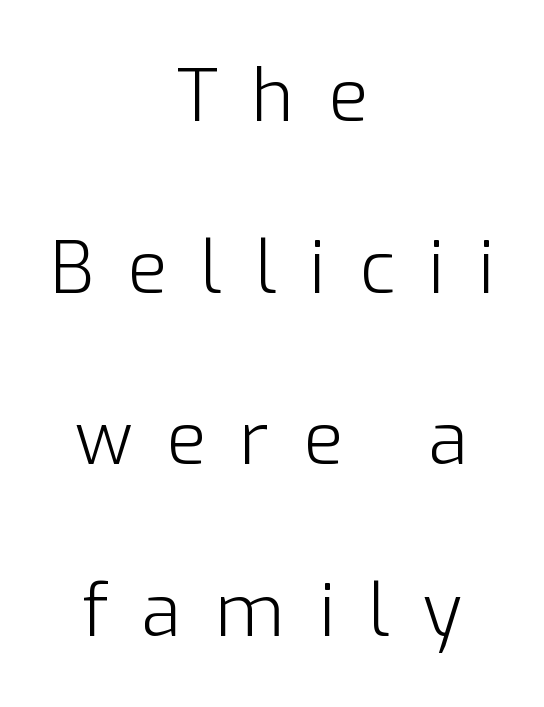
Q: Is the text bold? A: No.
Q: Is the text italic (slanted)? A: No, it is upright.
Q: Is the typeface a serif or a sans-serif typeface? A: Sans-serif.
Q: Is the text underlined? A: No.
Q: How is the paragraph aligned? A: Centered.
Q: Is the spacing between letters normal or unusually wide? A: Unusually wide.
Q: Is the spacing between lines tight, normal or loose? A: Loose.
Q: Width (condensed, normal, or wide)? A: Normal.
Q: Stroke contrast? A: Low.
Q: x-height? A: Medium.
Q: Monospaced? A: No.
